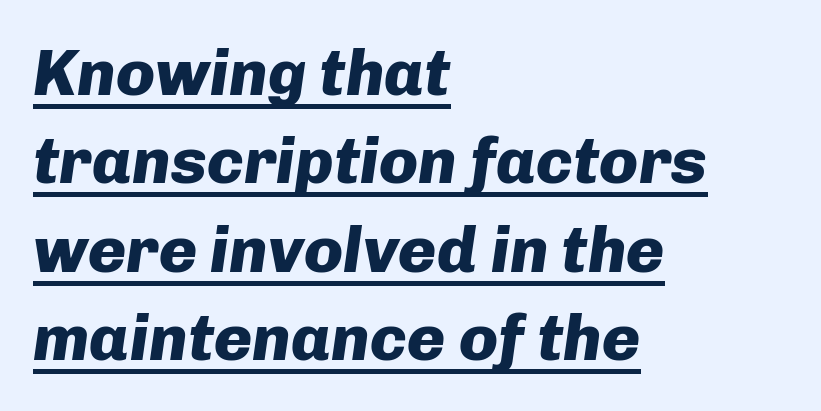
Proportional: the letters do not fall into vertical columns. The face used here is rendered with its standard letterfit. The rows are spaced the way most documents space them. Teacher's note: observe the even left margin — that is flush-left alignment. Yep, that's italic — everything's leaning.
